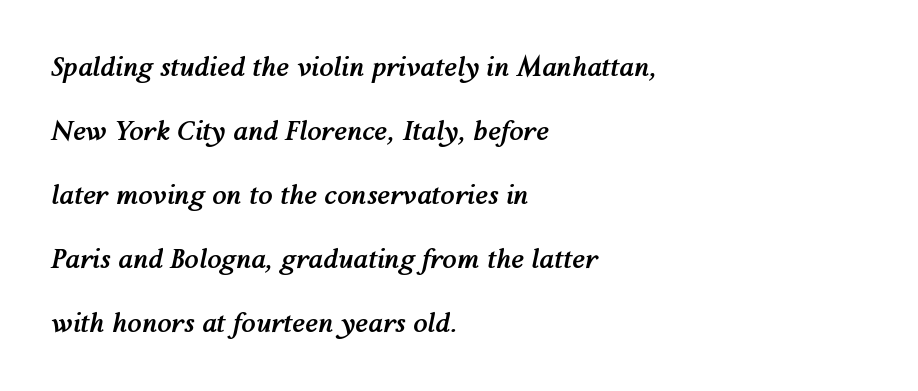
Horizontal alignment here is leftward, the default for most running prose. Summary of vertical rhythm: relaxed, with wide interline spacing. Standard letterfit; no display-style spreading of the glyphs. A dark, heavy texture on the line: the type is bold. Check the space under the baseline: it is left empty. These lines were composed using italics.
